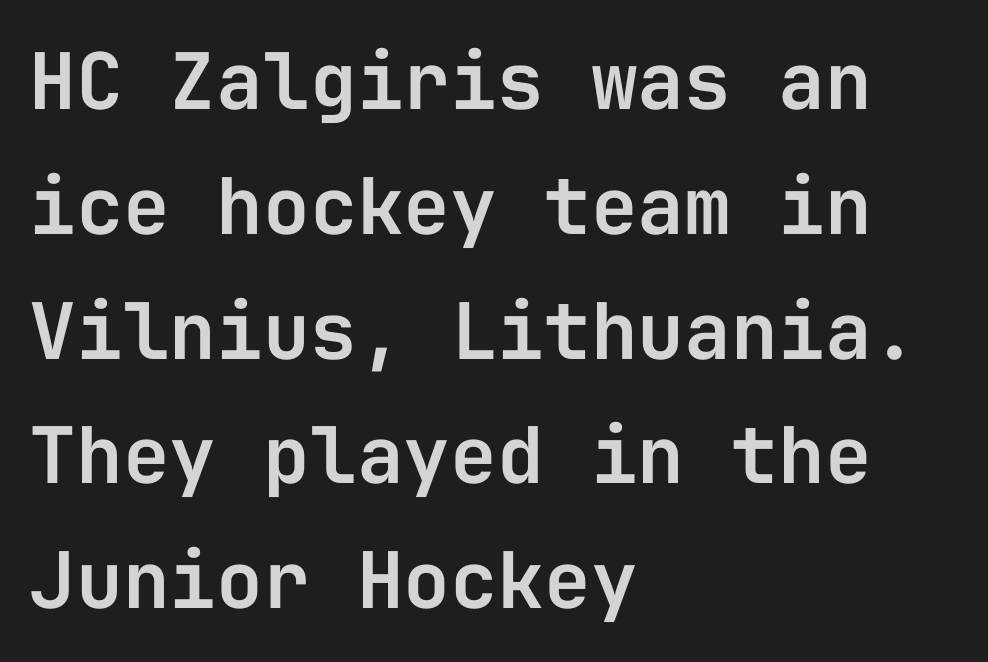
The image shows 78 px sans-serif type, upright, monospaced; set left-aligned, normal line spacing (1.6x), normal letter spacing, not underlined; low stroke contrast and a medium x-height.
